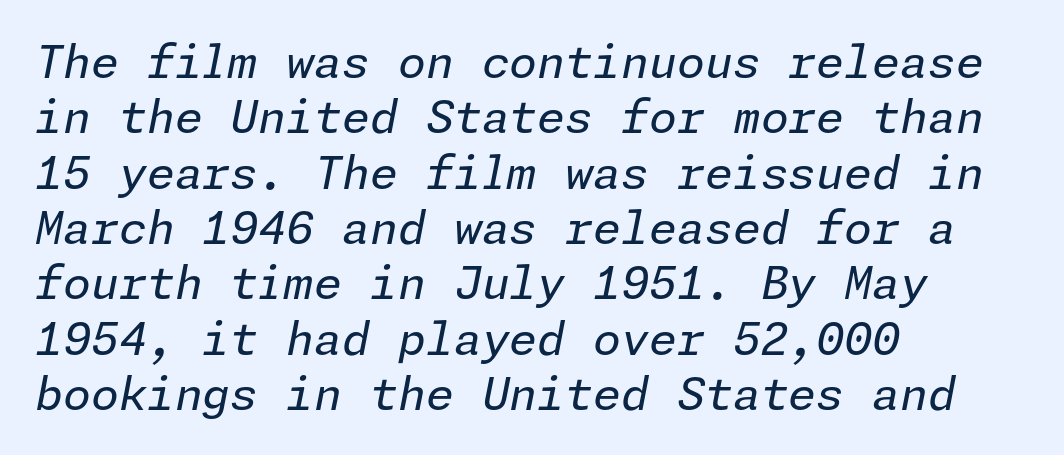
Descender tails drop into unmarked territory. Tracking value appears to be zero — textbook default spacing. Characters are canted at an angle relative to the baseline's perpendicular. Casual observation: everything's shoved over to the left. No chunkiness to these letters — they're not bold.
